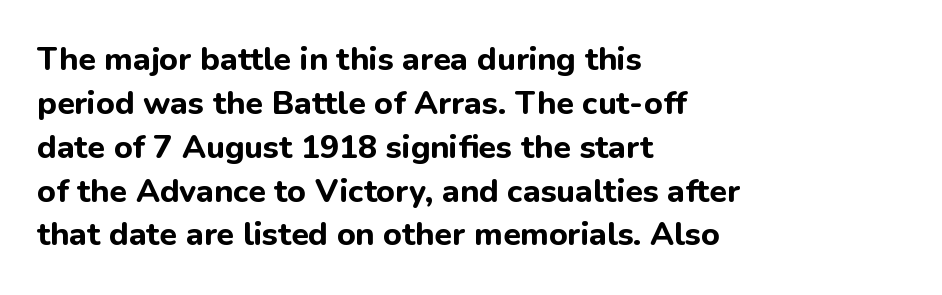
The image shows 32 px bold sans-serif type, upright; set left-aligned, normal line spacing (1.37x), normal letter spacing, not underlined; low stroke contrast and a medium x-height.
